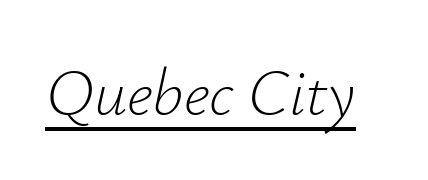
{"italic": "yes", "lean": "right", "slant_degrees": 12, "bold": "no", "weight": "light", "width": "normal", "stroke_contrast": "low", "x_height": "small", "monospaced": "no", "underline": "yes", "letter_spacing": "normal", "letter_spacing_em": 0.0, "glyph_px": 66}
